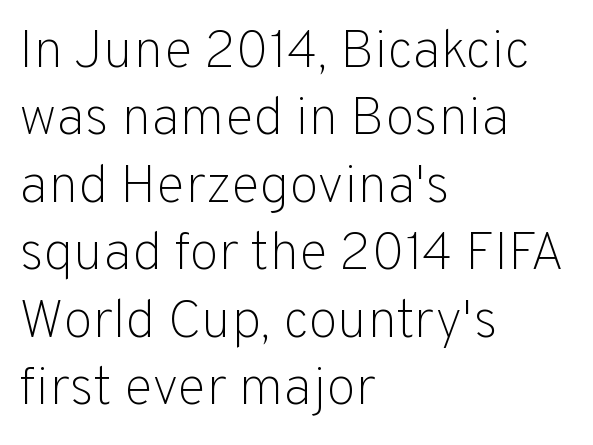
The image shows 54 px light sans-serif type, upright; set left-aligned, normal line spacing (1.25x), normal letter spacing, not underlined; low stroke contrast and a medium x-height.
